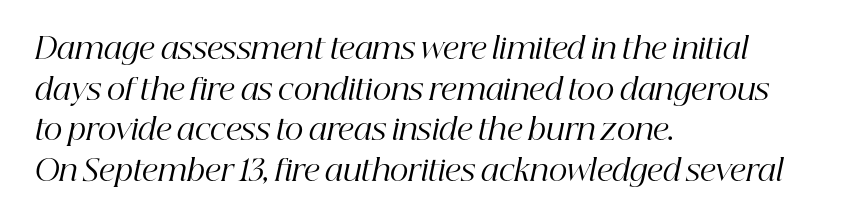
Q: Is the text bold? A: No.
Q: Is the text italic (slanted)? A: Yes, it leans right by about 12 degrees.
Q: Is the typeface a serif or a sans-serif typeface? A: Serif.
Q: Is the text underlined? A: No.
Q: How is the paragraph aligned? A: Left-aligned.
Q: Is the spacing between letters normal or unusually wide? A: Normal.
Q: Is the spacing between lines tight, normal or loose? A: Normal.
Q: Width (condensed, normal, or wide)? A: Normal.
Q: Stroke contrast? A: High.
Q: x-height? A: Medium.
Q: Monospaced? A: No.
